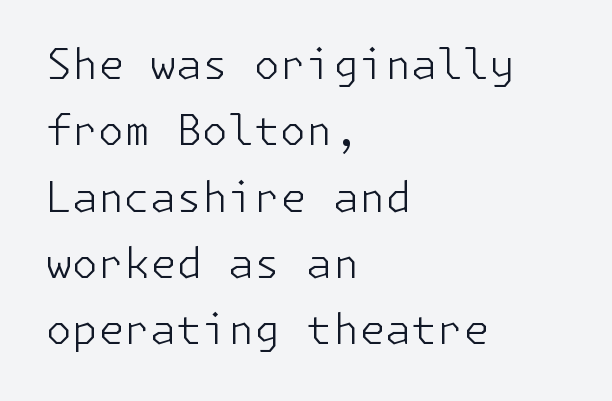
{"serif": "no", "italic": "no", "bold": "no", "weight": "light", "width": "normal", "stroke_contrast": "low", "x_height": "medium", "underline": "no", "align": "left", "line_spacing": "normal", "line_spacing_ratio": 1.58, "letter_spacing": "normal", "letter_spacing_em": 0.0, "glyph_px": 42}
